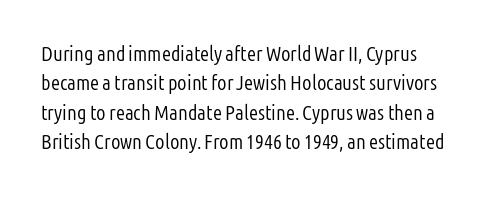
The image shows 21 px text type, upright; set normal line spacing (1.4x), normal letter spacing, not underlined.
